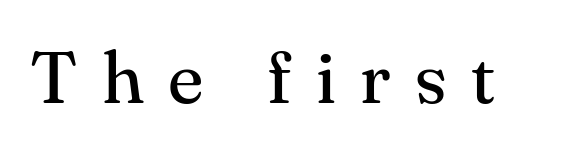
The image shows 74 px regular-weight serif type, upright; set unusually wide letter spacing (+0.33 em), not underlined; medium stroke contrast and a small x-height.
